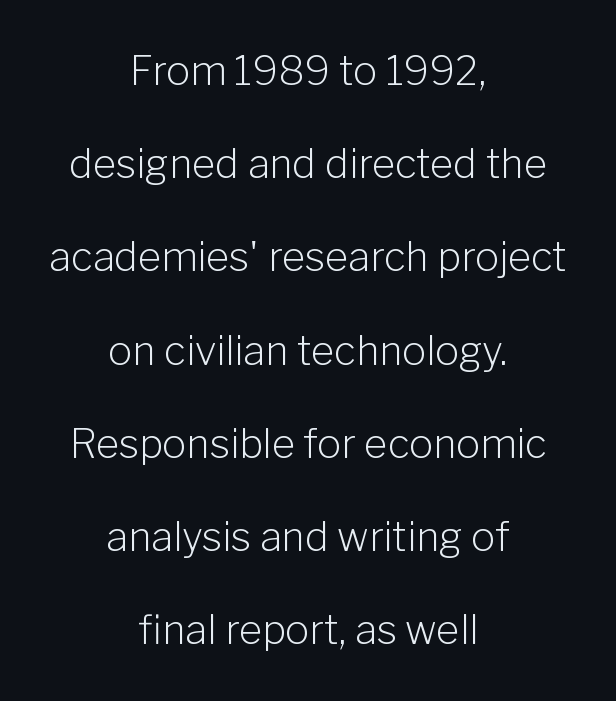
Do the characters align in a grid? No, the font is proportional. Successive baselines arrive slowly, with a big drop between each. Clear beneath every line of the passage. These lines are centered, leaving both edges ragged. Honestly, the letter spacing is just normal — you wouldn't notice it.
